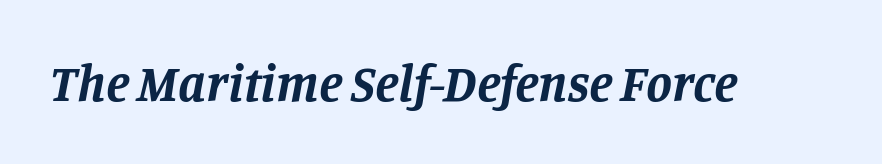
{"serif": "yes", "italic": "yes", "lean": "right", "slant_degrees": 11, "bold": "yes", "weight": "bold", "width": "normal", "stroke_contrast": "low", "x_height": "large", "monospaced": "no", "underline": "no", "letter_spacing": "normal", "letter_spacing_em": 0.0, "glyph_px": 52}
